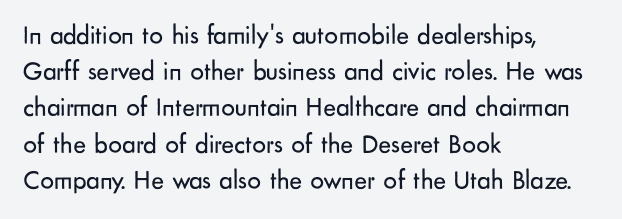
{"italic": "no", "bold": "no", "underline": "no", "align": "left", "line_spacing": "normal", "line_spacing_ratio": 1.34, "letter_spacing": "normal", "letter_spacing_em": 0.0, "glyph_px": 27}
